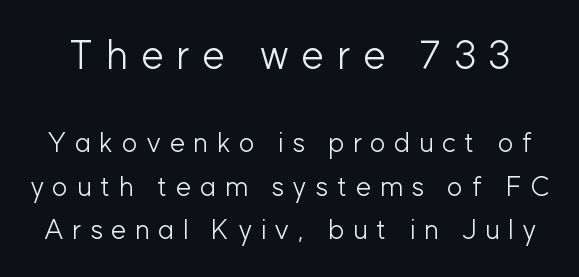
Q: Is the text bold? A: No.
Q: Is the text italic (slanted)? A: No, it is upright.
Q: Is the typeface a serif or a sans-serif typeface? A: Sans-serif.
Q: Is the text underlined? A: No.
Q: Is the spacing between letters normal or unusually wide? A: Unusually wide.
Q: Is the spacing between lines tight, normal or loose? A: Normal.
Q: Which block of text is set in a larger size, the first (top) or the second (bottom)? A: The first (top) one.
Q: Width (condensed, normal, or wide)? A: Normal.
Q: Stroke contrast? A: Low.
Q: x-height? A: Medium.
Q: Monospaced? A: No.
